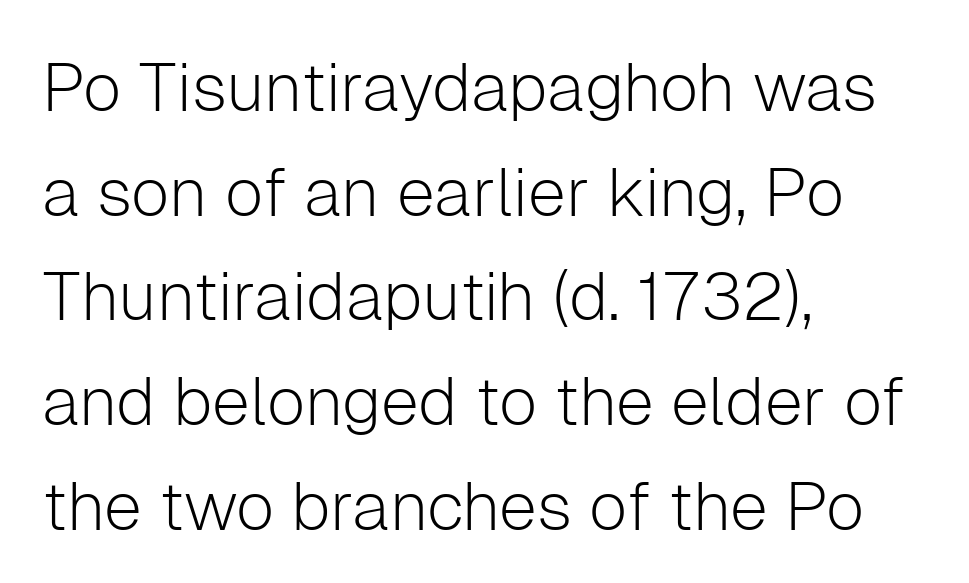
The letterforms sit at book weight or below. The lettering stays uniformly vertical, giving the passage a roman look. Which margin do the lines hug? The left one — the right edge is uneven. Note the varied advance widths — an 'i' is clearly narrower than an 'm'. Serif or sans? Sans — the stroke terminals are bare.
